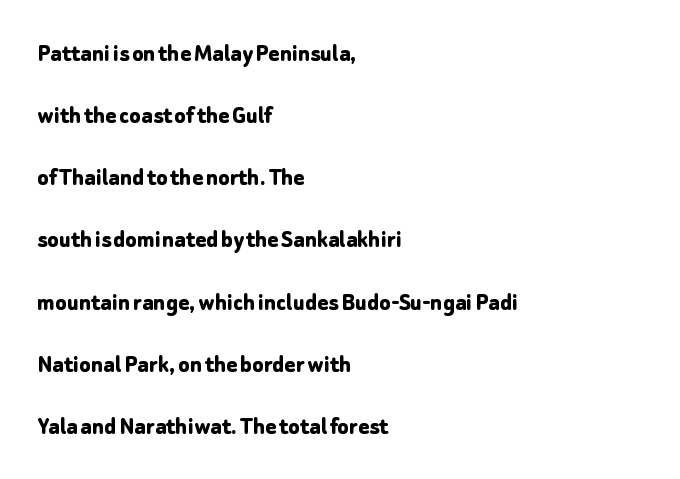
The image shows 26 px bold type, upright; set left-aligned, loose line spacing (2.39x), normal letter spacing, not underlined.
